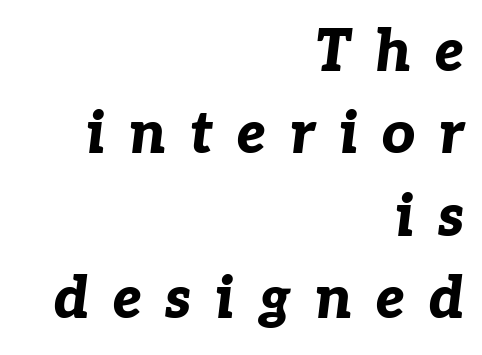
{"italic": "yes", "lean": "right", "slant_degrees": 7, "bold": "yes", "weight": "bold", "width": "normal", "stroke_contrast": "low", "x_height": "medium", "monospaced": "no", "underline": "no", "align": "right", "line_spacing": "normal", "line_spacing_ratio": 1.42, "letter_spacing": "wide", "letter_spacing_em": 0.4, "glyph_px": 58}
